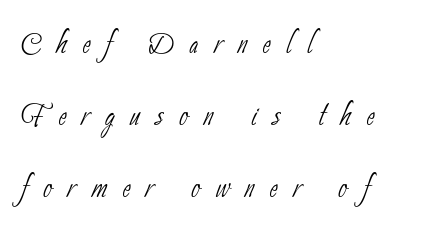
{"serif": "no", "bold": "no", "weight": "thin", "width": "condensed", "stroke_contrast": "low", "x_height": "small", "monospaced": "no", "underline": "no", "align": "left", "line_spacing_ratio": 1.85, "letter_spacing": "wide", "letter_spacing_em": 0.4, "glyph_px": 39}
